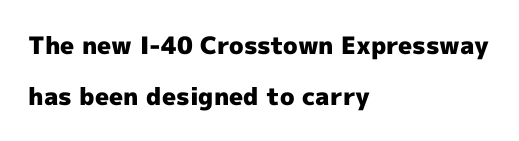
Q: Is the text bold? A: Yes.
Q: Is the text italic (slanted)? A: No, it is upright.
Q: Is the text underlined? A: No.
Q: How is the paragraph aligned? A: Left-aligned.
Q: Is the spacing between letters normal or unusually wide? A: Normal.
Q: Is the spacing between lines tight, normal or loose? A: Loose.
